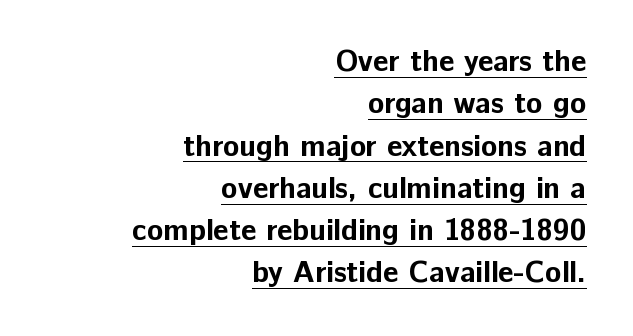
Q: Is the text bold? A: Yes.
Q: Is the text italic (slanted)? A: No, it is upright.
Q: Is the typeface a serif or a sans-serif typeface? A: Sans-serif.
Q: Is the text underlined? A: Yes.
Q: How is the paragraph aligned? A: Right-aligned.
Q: Is the spacing between letters normal or unusually wide? A: Normal.
Q: Is the spacing between lines tight, normal or loose? A: Normal.
Q: Width (condensed, normal, or wide)? A: Normal.
Q: Stroke contrast? A: Low.
Q: x-height? A: Medium.
Q: Monospaced? A: No.
